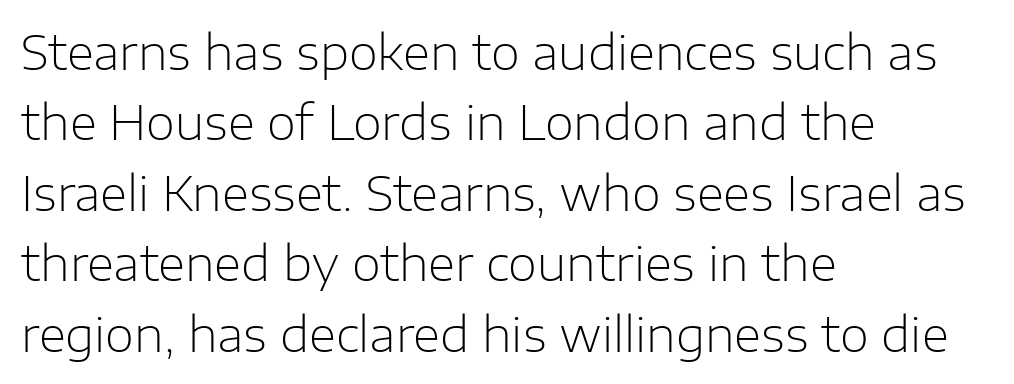
The image shows 47 px light sans-serif type, upright; set left-aligned, normal line spacing (1.5x), normal letter spacing, not underlined; low stroke contrast and a medium x-height.
